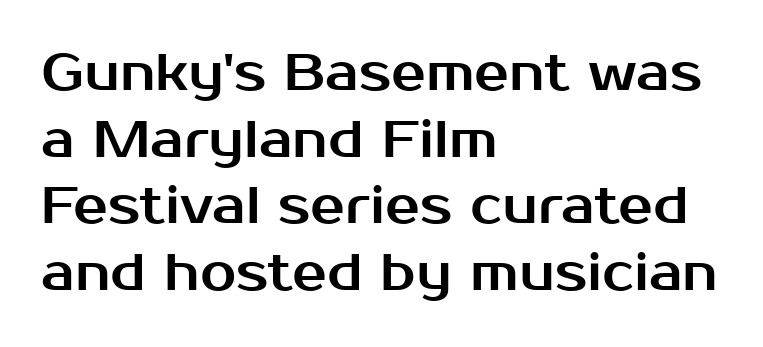
{"serif": "no", "italic": "no", "width": "normal", "stroke_contrast": "medium", "x_height": "medium", "monospaced": "no", "underline": "no", "align": "left", "line_spacing": "normal", "line_spacing_ratio": 1.28, "letter_spacing": "normal", "letter_spacing_em": 0.0, "glyph_px": 52}
